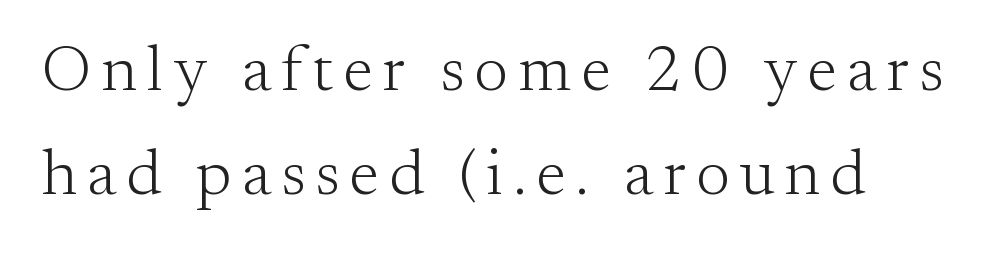
The image shows 65 px light serif type, upright; set left-aligned, normal line spacing (1.6x), not underlined; medium stroke contrast and a small x-height.
